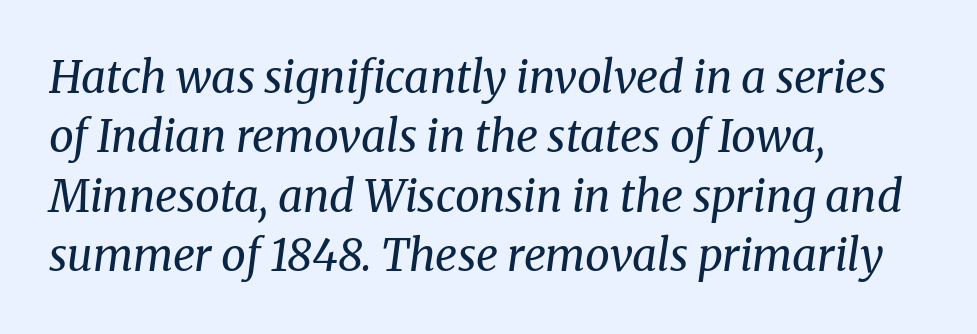
Each new line begins a customary step beneath the previous one. No heavy texture on the line: the type isn't bold. This sample has the flowing, uneven cadence of proportional lettering. The text carries the slant typical of an italic or oblique font.
